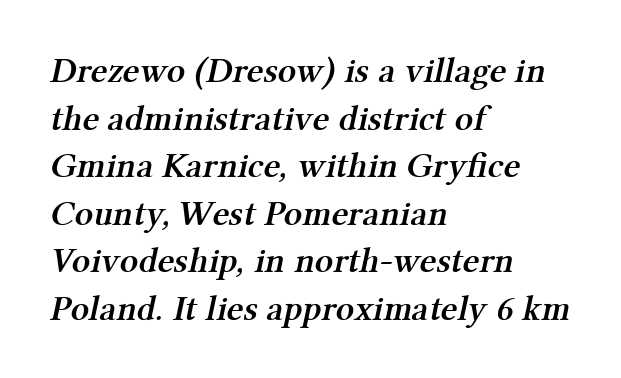
You could not count columns in this text — the font is proportionally spaced. The strip under each line holds only bare page. Interline gaps are of average width in this sample. Tracking value appears to be zero — textbook default spacing. The paragraph has a hard left edge and a soft right edge.
